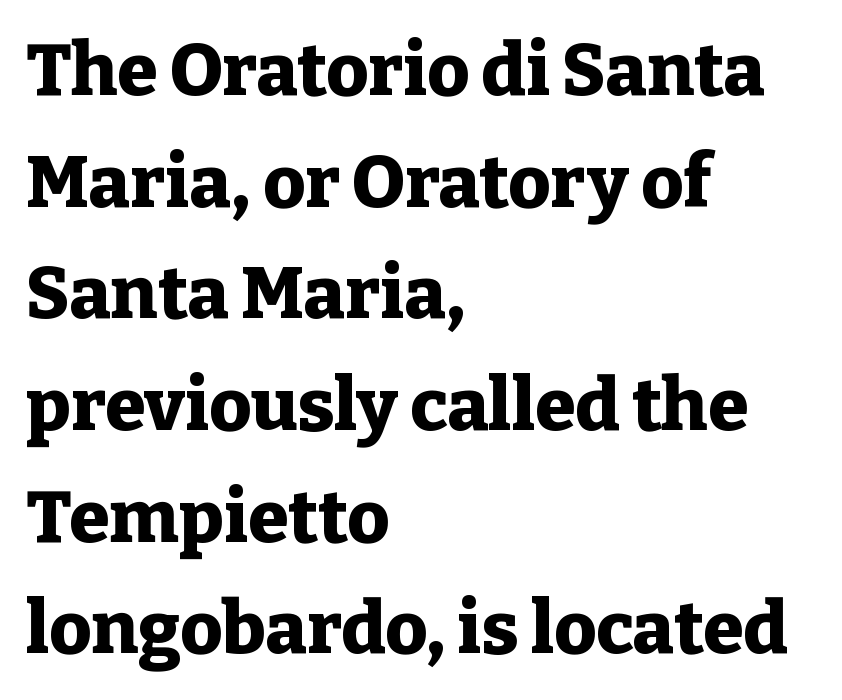
Thick stems and heavy bowls — unmistakably bold. Observe the serifs anchoring each vertical stroke in this sample. The typography opts for an upright posture over an oblique one. Spacing between characters is what you'd get straight out of the box. The lines sit at an ordinary, default distance from one another.
